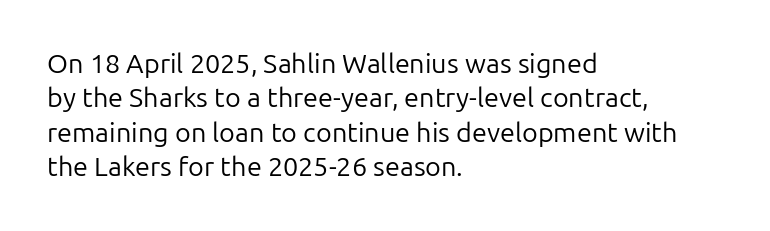
The image shows 27 px text type, upright; set left-aligned, normal line spacing (1.27x), normal letter spacing, not underlined.
